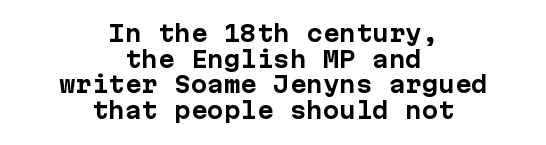
Nobody drew a line under any word here. Its strokes are broad and dark, the hallmark of bold type. The letters sit at their default tracking, neither squeezed nor spread. The type sits square on the baseline with zero lean. Where is the straight margin? There isn't one; the lines are centered.
